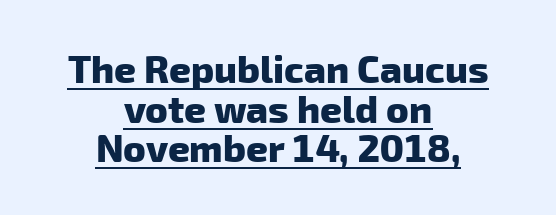
{"serif": "no", "bold": "yes", "weight": "heavy", "width": "normal", "stroke_contrast": "low", "x_height": "medium", "monospaced": "no", "underline": "yes", "align": "center", "line_spacing": "tight", "line_spacing_ratio": 1.04, "letter_spacing": "normal", "letter_spacing_em": 0.0, "glyph_px": 38}
